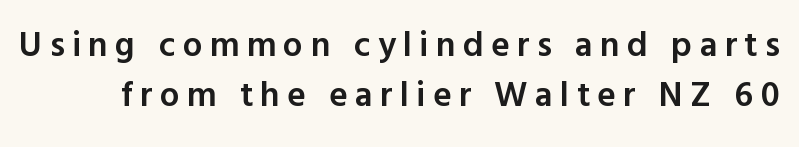
{"serif": "no", "italic": "no", "bold": "semi", "weight": "semibold", "width": "normal", "x_height": "medium", "monospaced": "no", "underline": "no", "line_spacing": "normal", "line_spacing_ratio": 1.42, "letter_spacing": "wide", "letter_spacing_em": 0.21, "glyph_px": 35}
